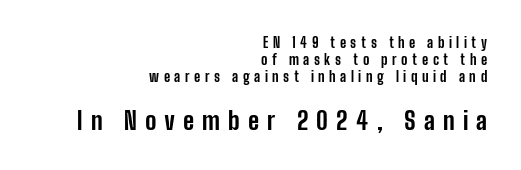
The image shows 25 px bold type, upright; set right-aligned, line spacing 1.21x, unusually wide letter spacing (+0.32 em), not underlined; the second (bottom) block is 1.79x larger.
